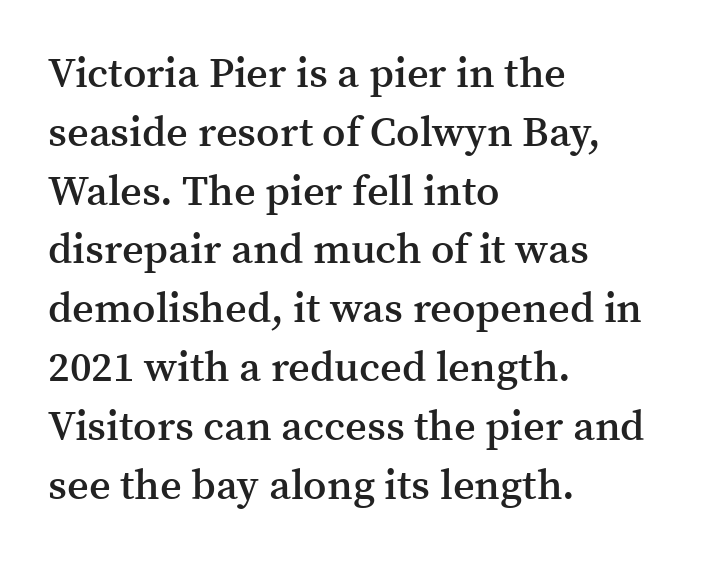
The image shows 42 px semibold serif type, upright; set left-aligned, normal line spacing (1.4x), normal letter spacing, not underlined; medium stroke contrast and a medium x-height.
